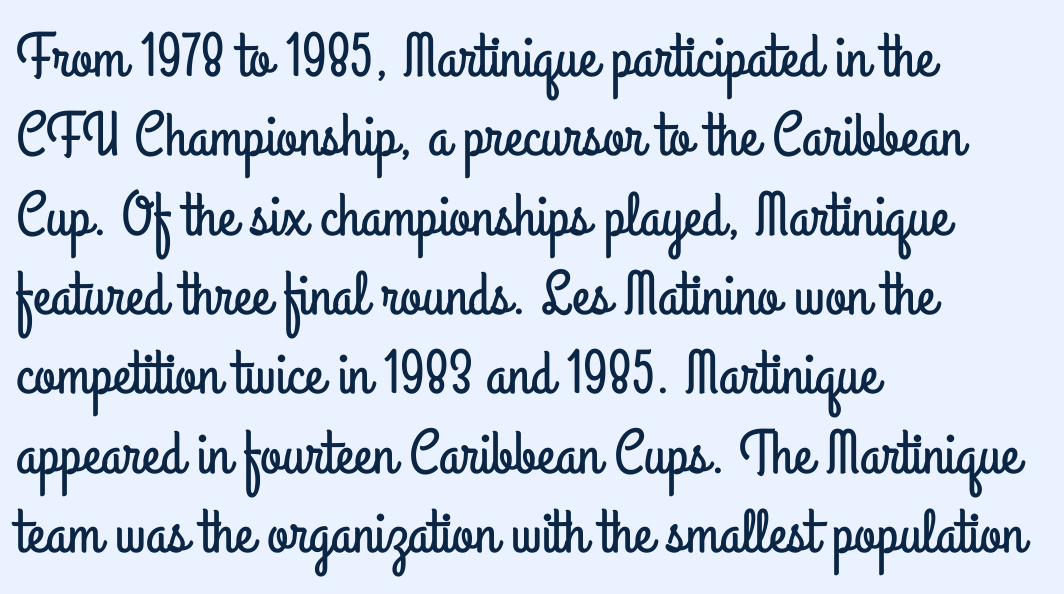
This sample has the flowing, uneven cadence of proportional lettering. Does the leading feel generous? No, just average. The letterforms sit shoulder to shoulder at normal distance. Nothing sits at the stroke ends, so this counts as sans-serif.
